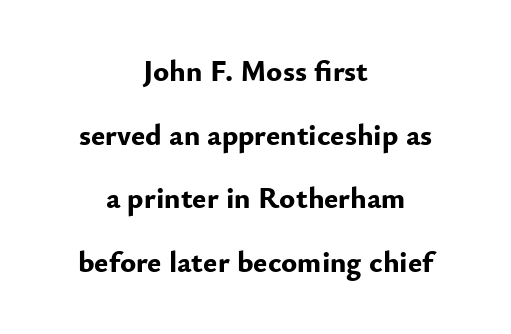
The image shows 30 px bold sans-serif type, upright; set centered, loose line spacing (2.12x), normal letter spacing, not underlined; low stroke contrast and a small x-height.
